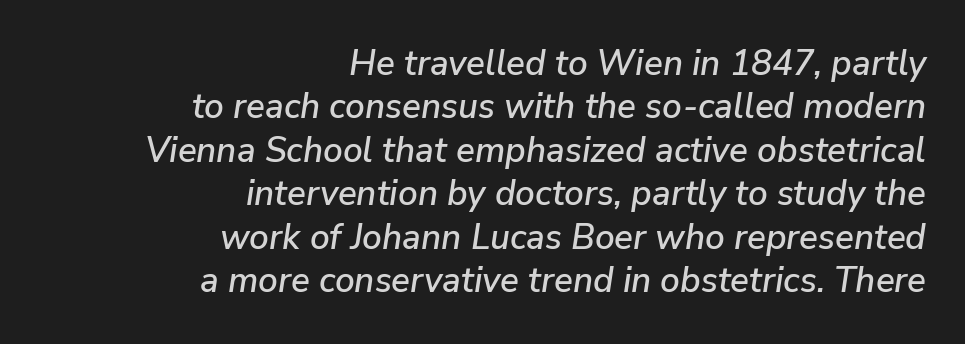
Q: Is the text italic (slanted)? A: Yes, it leans right by about 9 degrees.
Q: Is the text underlined? A: No.
Q: How is the paragraph aligned? A: Right-aligned.
Q: Is the spacing between letters normal or unusually wide? A: Normal.
Q: Width (condensed, normal, or wide)? A: Normal.
Q: Stroke contrast? A: Low.
Q: x-height? A: Medium.
Q: Monospaced? A: No.
